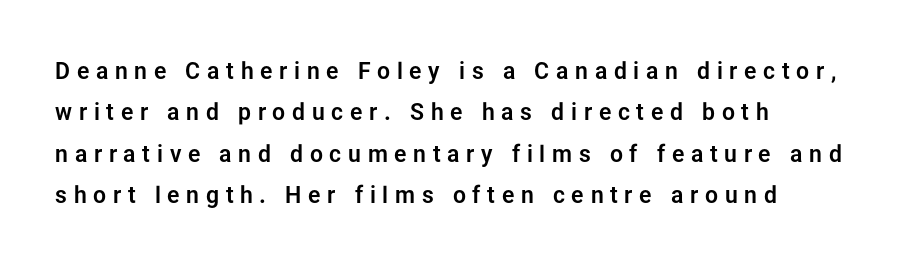
{"italic": "no", "underline": "no", "align": "left", "line_spacing_ratio": 1.8, "letter_spacing": "wide", "letter_spacing_em": 0.29, "glyph_px": 23}
